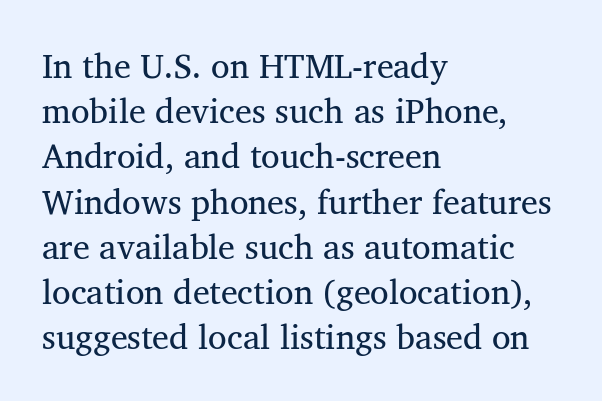
Q: Is the text bold? A: No.
Q: Is the typeface a serif or a sans-serif typeface? A: Serif.
Q: Is the text underlined? A: No.
Q: How is the paragraph aligned? A: Left-aligned.
Q: Is the spacing between letters normal or unusually wide? A: Normal.
Q: Is the spacing between lines tight, normal or loose? A: Normal.
Q: Width (condensed, normal, or wide)? A: Normal.
Q: Stroke contrast? A: Medium.
Q: x-height? A: Medium.
Q: Monospaced? A: No.
